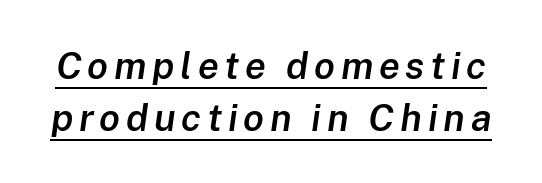
Q: Is the text bold? A: Semi-bold.
Q: Is the text italic (slanted)? A: Yes, it leans right by about 8 degrees.
Q: Is the text underlined? A: Yes.
Q: Is the spacing between lines tight, normal or loose? A: Normal.
Q: Width (condensed, normal, or wide)? A: Normal.
Q: Stroke contrast? A: Low.
Q: x-height? A: Medium.
Q: Monospaced? A: No.
